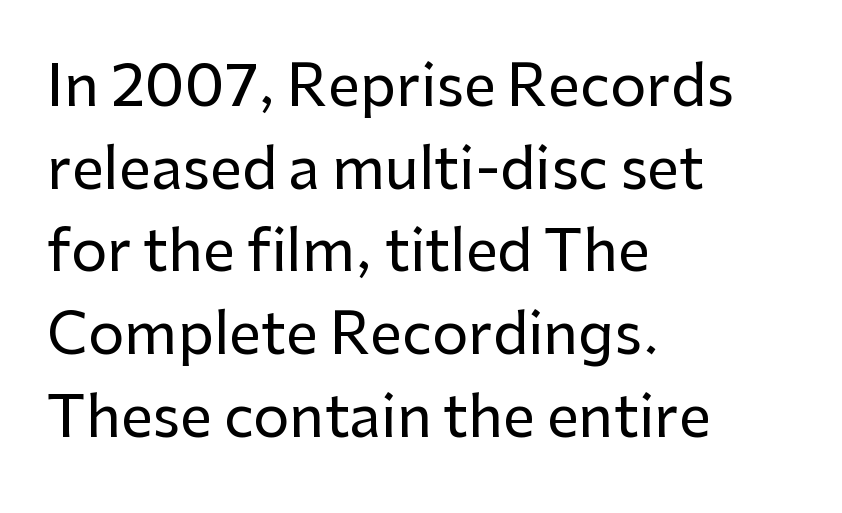
Q: Is the text italic (slanted)? A: No, it is upright.
Q: Is the typeface a serif or a sans-serif typeface? A: Sans-serif.
Q: Is the text underlined? A: No.
Q: How is the paragraph aligned? A: Left-aligned.
Q: Is the spacing between letters normal or unusually wide? A: Normal.
Q: Is the spacing between lines tight, normal or loose? A: Normal.
Q: Width (condensed, normal, or wide)? A: Normal.
Q: Stroke contrast? A: Low.
Q: x-height? A: Medium.
Q: Monospaced? A: No.
